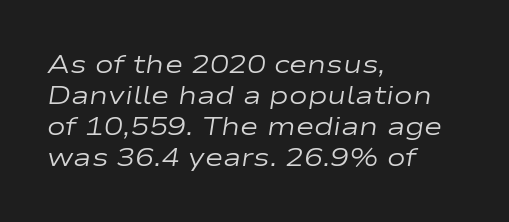
Q: Is the text bold? A: No.
Q: Is the text italic (slanted)? A: Yes, it leans right by about 9 degrees.
Q: Is the text underlined? A: No.
Q: How is the paragraph aligned? A: Left-aligned.
Q: Is the spacing between letters normal or unusually wide? A: Normal.
